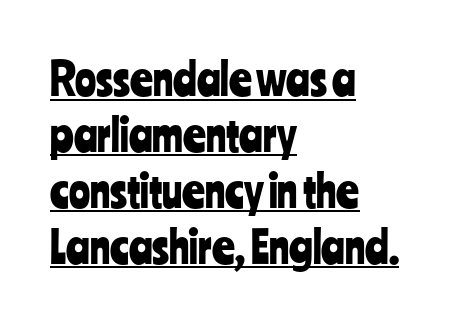
Q: Is the text italic (slanted)? A: No, it is upright.
Q: Is the typeface a serif or a sans-serif typeface? A: Sans-serif.
Q: Is the text underlined? A: Yes.
Q: How is the paragraph aligned? A: Left-aligned.
Q: Is the spacing between letters normal or unusually wide? A: Normal.
Q: Is the spacing between lines tight, normal or loose? A: Normal.
Q: Width (condensed, normal, or wide)? A: Condensed.
Q: Stroke contrast? A: Low.
Q: x-height? A: Medium.
Q: Monospaced? A: No.
